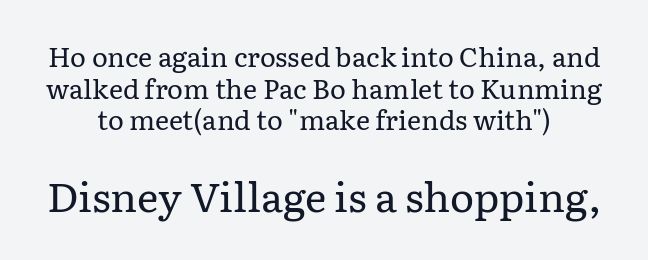
Q: Is the text bold? A: No.
Q: Is the text italic (slanted)? A: No, it is upright.
Q: Is the typeface a serif or a sans-serif typeface? A: Serif.
Q: Is the text underlined? A: No.
Q: Is the spacing between letters normal or unusually wide? A: Normal.
Q: Which block of text is set in a larger size, the first (top) or the second (bottom)? A: The second (bottom) one.
Q: Width (condensed, normal, or wide)? A: Normal.
Q: Stroke contrast? A: Low.
Q: x-height? A: Medium.
Q: Monospaced? A: No.
